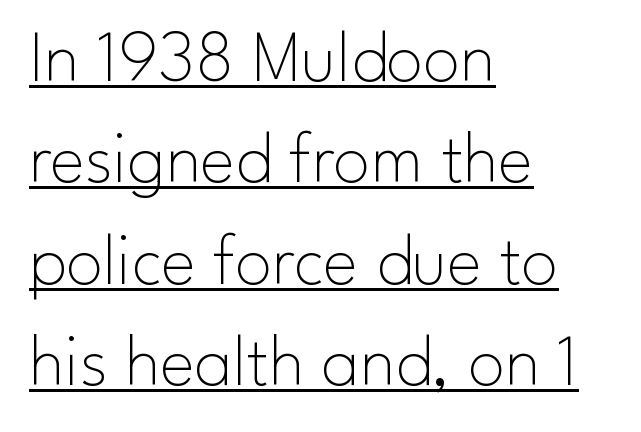
The image shows 74 px thin sans-serif type, upright; set left-aligned, normal line spacing (1.37x), normal letter spacing, underlined; low stroke contrast and a small x-height.
